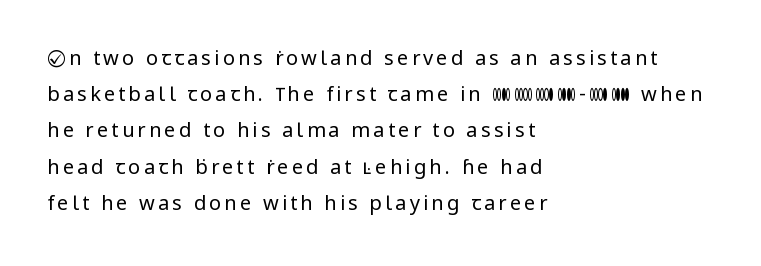
{"italic": "no", "bold": "no", "underline": "no", "align": "left", "line_spacing_ratio": 1.81, "glyph_px": 20}
